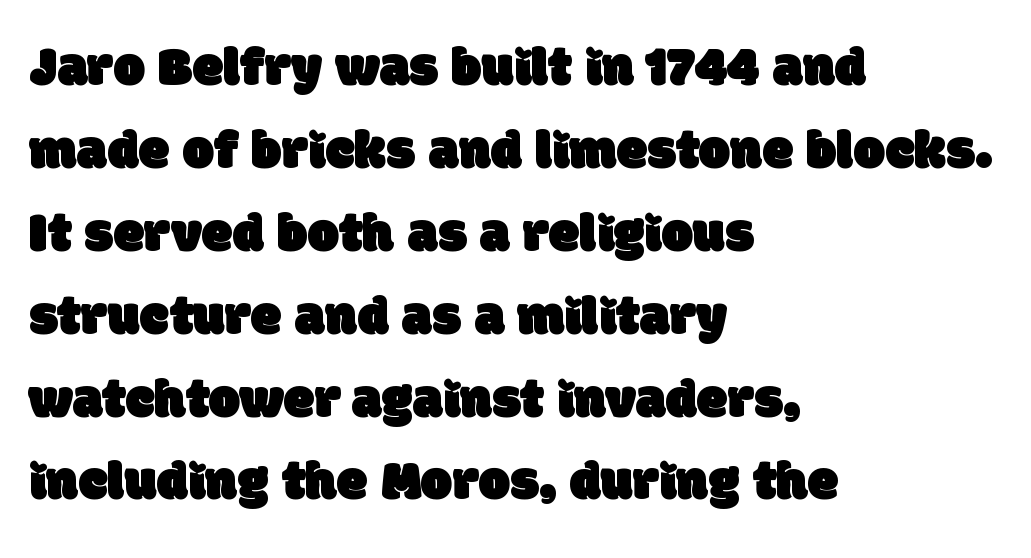
You can tell from the bare stems that sans-serif type was used. A typesetter would call this proportional, since set widths differ per character. Unmarked baselines from the first word to the last. The letters sit at their default tracking, neither squeezed nor spread. Reading down the block, your eye returns to a fixed left position each line.
